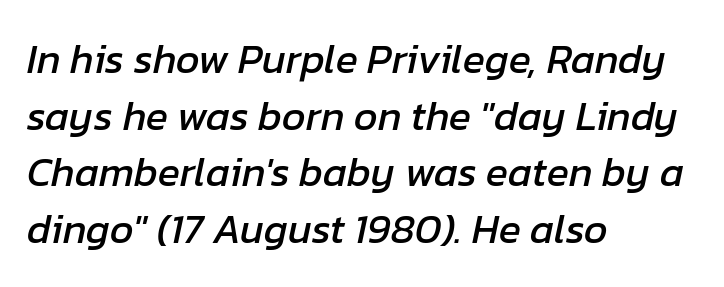
The image shows 41 px text type, italic (leaning right); set left-aligned, normal line spacing (1.38x), normal letter spacing, not underlined; low stroke contrast and a medium x-height.
